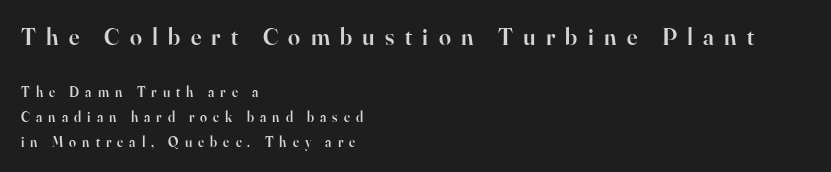
Do the letters lean? They stand straight. Block one is the big one; block two sits smaller underneath. If you drew a ruler down the left edge, every line would touch it. Look at the tracking — it's clearly loosened, letters drifting apart. The gap between lines stays unmarked. The typesetting leans somewhat heavy: a semibold.
